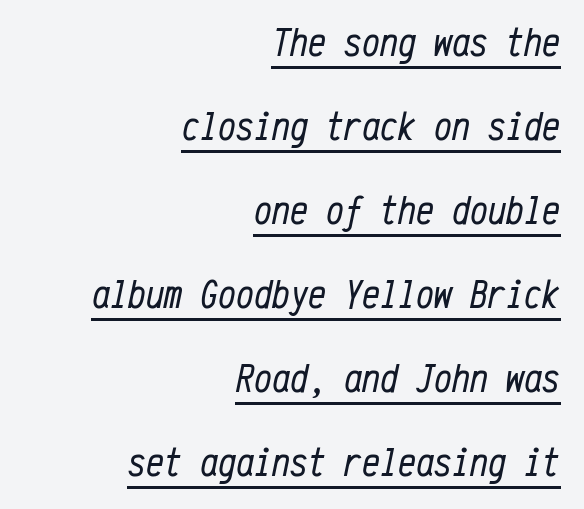
The face used here appears with an underline applied. The face used here has a pronounced slope to its letters. Teacher's note: observe the even right margin — that is flush-right alignment. Baseline-to-baseline distance is far greater than the letter height.
